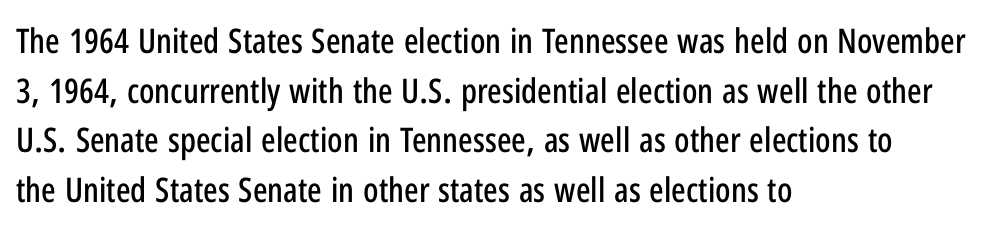
{"serif": "no", "italic": "no", "width": "condensed", "stroke_contrast": "low", "x_height": "medium", "monospaced": "no", "underline": "no", "align": "left", "line_spacing": "normal", "line_spacing_ratio": 1.46, "letter_spacing": "normal", "letter_spacing_em": 0.0, "glyph_px": 34}
